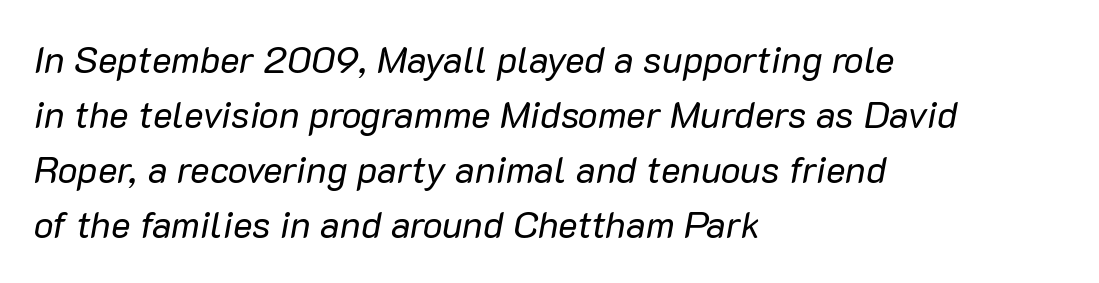
{"italic": "yes", "lean": "right", "slant_degrees": 10, "bold": "no", "weight": "regular", "width": "normal", "stroke_contrast": "low", "x_height": "medium", "monospaced": "no", "underline": "no", "align": "left", "line_spacing": "normal", "line_spacing_ratio": 1.49, "letter_spacing": "normal", "letter_spacing_em": 0.0, "glyph_px": 37}
